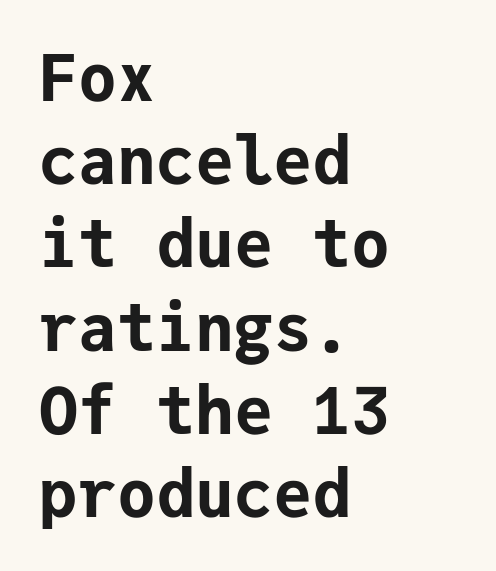
Weight check: bold — yes, fully. Compared with typical paragraphs, the rows here are spaced about the same. The specimen omits any rule beneath the text block's lines. A sans-serif font was chosen for this passage.
